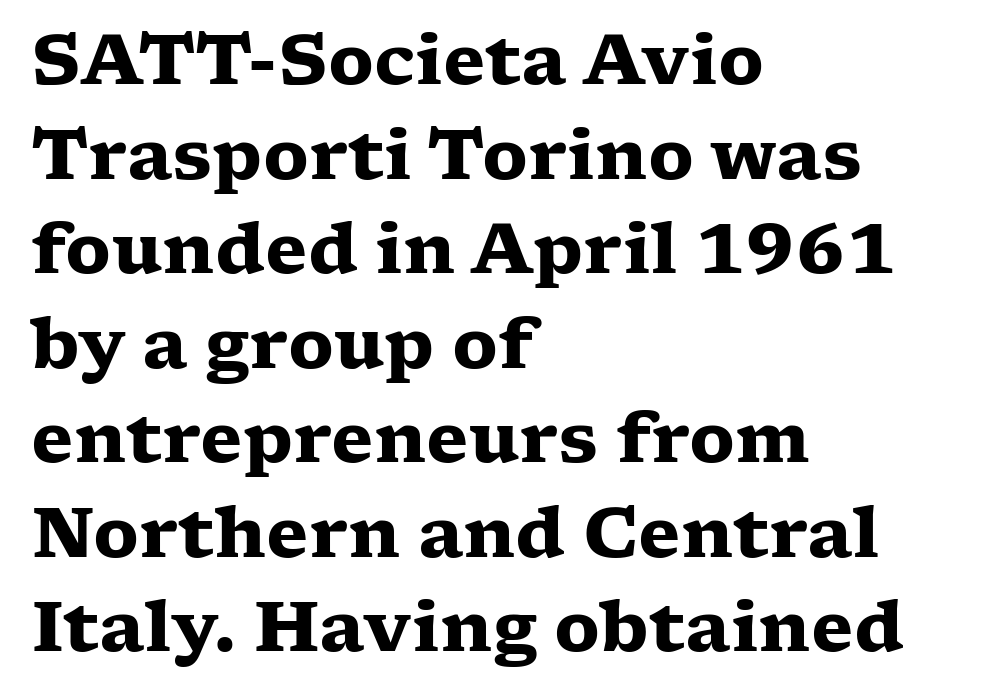
{"serif": "yes", "italic": "no", "bold": "yes", "weight": "heavy", "width": "wide", "stroke_contrast": "low", "x_height": "medium", "monospaced": "no", "underline": "no", "align": "left", "line_spacing": "normal", "line_spacing_ratio": 1.37, "letter_spacing": "normal", "letter_spacing_em": 0.0, "glyph_px": 69}
